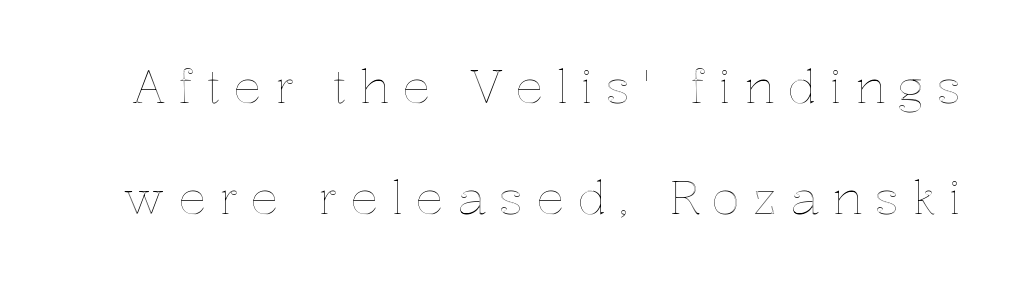
Q: Is the text italic (slanted)? A: No, it is upright.
Q: Is the text underlined? A: No.
Q: Is the spacing between letters normal or unusually wide? A: Unusually wide.
Q: Is the spacing between lines tight, normal or loose? A: Loose.
Q: Width (condensed, normal, or wide)? A: Normal.
Q: x-height? A: Medium.
Q: Monospaced? A: No.
